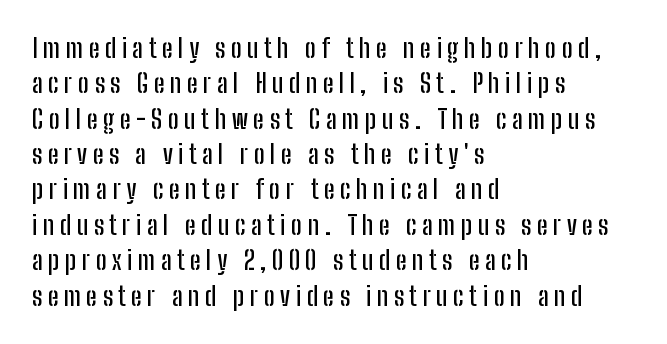
Q: Is the text italic (slanted)? A: No, it is upright.
Q: Is the text underlined? A: No.
Q: How is the paragraph aligned? A: Left-aligned.
Q: Is the spacing between letters normal or unusually wide? A: Unusually wide.
Q: Is the spacing between lines tight, normal or loose? A: Normal.
